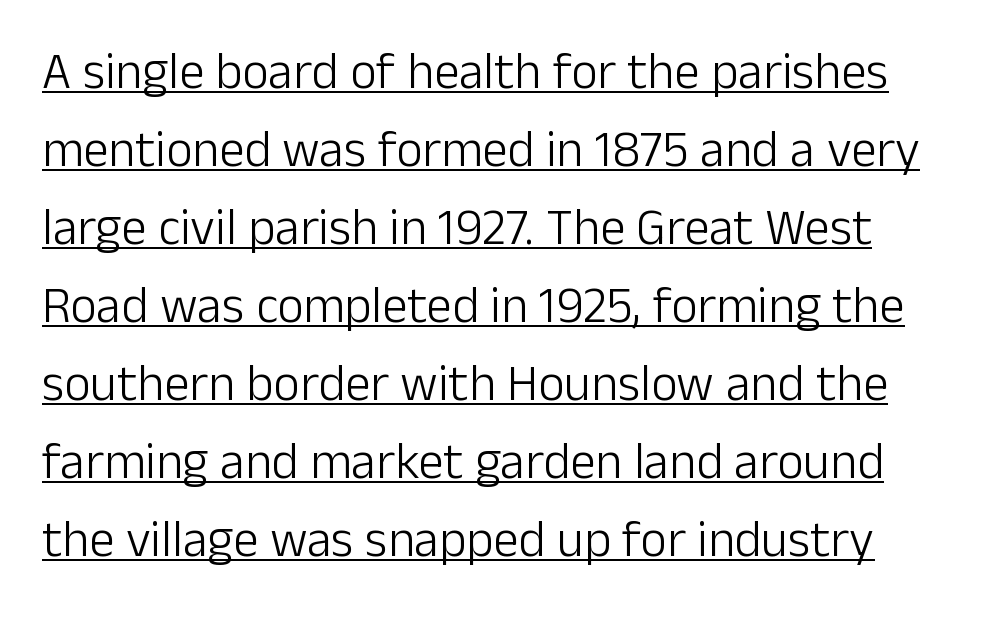
Q: Is the text bold? A: No.
Q: Is the text italic (slanted)? A: No, it is upright.
Q: Is the typeface a serif or a sans-serif typeface? A: Sans-serif.
Q: Is the text underlined? A: Yes.
Q: Is the spacing between letters normal or unusually wide? A: Normal.
Q: Is the spacing between lines tight, normal or loose? A: Normal.
Q: Width (condensed, normal, or wide)? A: Normal.
Q: Stroke contrast? A: Low.
Q: x-height? A: Medium.
Q: Monospaced? A: No.
